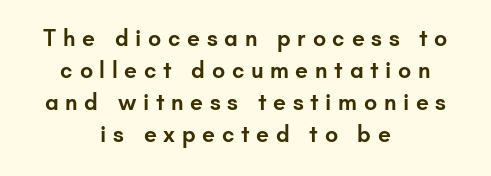
The image shows 23 px text type, upright; set centered, normal line spacing (1.39x), unusually wide letter spacing (+0.29 em), not underlined.
